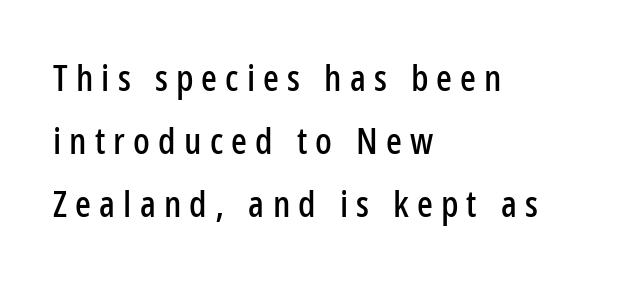
Q: Is the text italic (slanted)? A: No, it is upright.
Q: Is the typeface a serif or a sans-serif typeface? A: Sans-serif.
Q: Is the text underlined? A: No.
Q: How is the paragraph aligned? A: Left-aligned.
Q: Is the spacing between letters normal or unusually wide? A: Unusually wide.
Q: Is the spacing between lines tight, normal or loose? A: Normal.
Q: Width (condensed, normal, or wide)? A: Condensed.
Q: Stroke contrast? A: Low.
Q: x-height? A: Medium.
Q: Monospaced? A: No.
